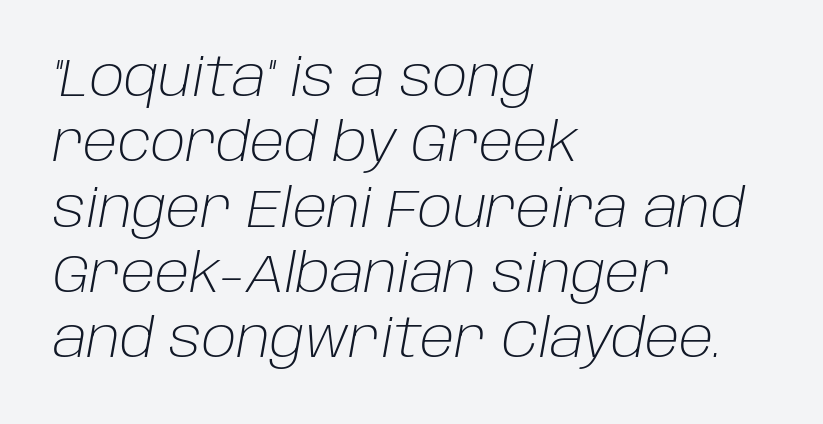
Q: Is the text bold? A: No.
Q: Is the text italic (slanted)? A: Yes, it leans right by about 10 degrees.
Q: Is the text underlined? A: No.
Q: How is the paragraph aligned? A: Left-aligned.
Q: Is the spacing between letters normal or unusually wide? A: Normal.
Q: Width (condensed, normal, or wide)? A: Normal.
Q: Stroke contrast? A: Low.
Q: x-height? A: Large.
Q: Monospaced? A: No.
